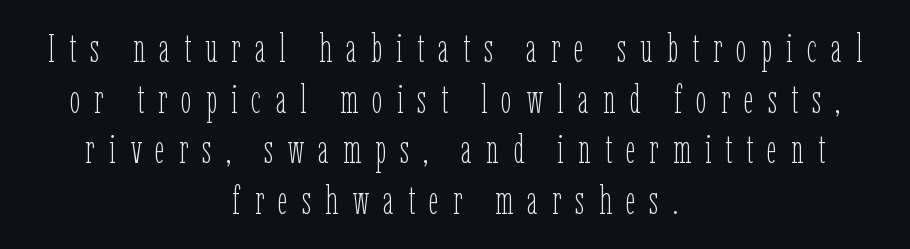
The image shows 39 px thin, condensed type, upright; set centered, normal line spacing (1.3x), unusually wide letter spacing (+0.36 em), not underlined; low stroke contrast and a medium x-height.
